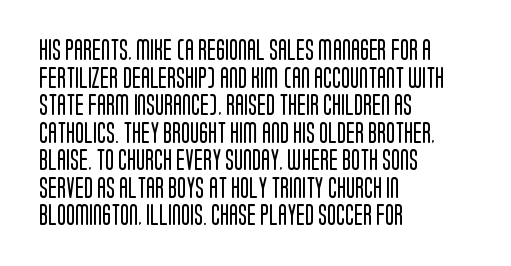
{"italic": "no", "bold": "no", "underline": "no", "align": "left", "line_spacing": "normal", "line_spacing_ratio": 1.31, "letter_spacing": "normal", "letter_spacing_em": 0.0, "glyph_px": 21}
